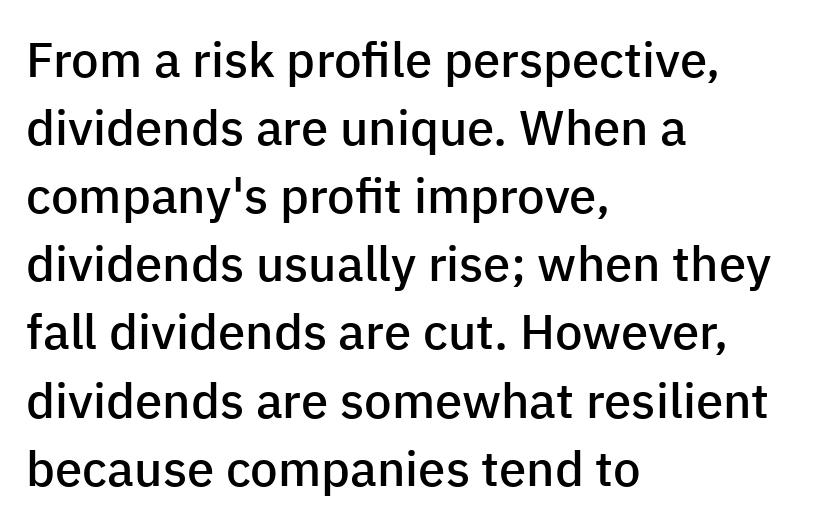
Q: Is the text bold? A: Semi-bold.
Q: Is the text italic (slanted)? A: No, it is upright.
Q: Is the typeface a serif or a sans-serif typeface? A: Sans-serif.
Q: Is the text underlined? A: No.
Q: How is the paragraph aligned? A: Left-aligned.
Q: Is the spacing between letters normal or unusually wide? A: Normal.
Q: Is the spacing between lines tight, normal or loose? A: Normal.
Q: Width (condensed, normal, or wide)? A: Normal.
Q: Stroke contrast? A: Low.
Q: x-height? A: Medium.
Q: Monospaced? A: No.
